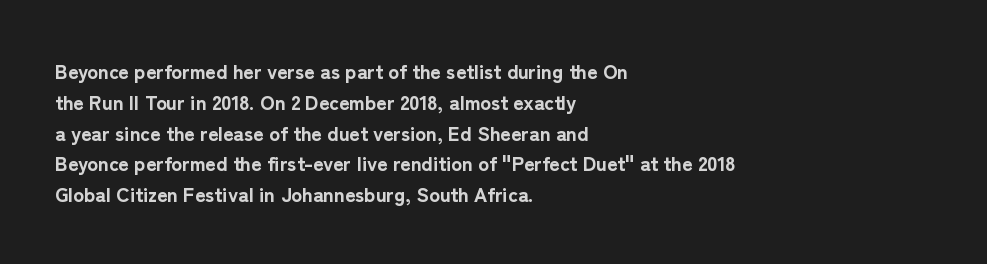
{"italic": "no", "bold": "yes", "underline": "no", "align": "left", "line_spacing": "normal", "line_spacing_ratio": 1.54, "letter_spacing": "normal", "letter_spacing_em": 0.0, "glyph_px": 20}
